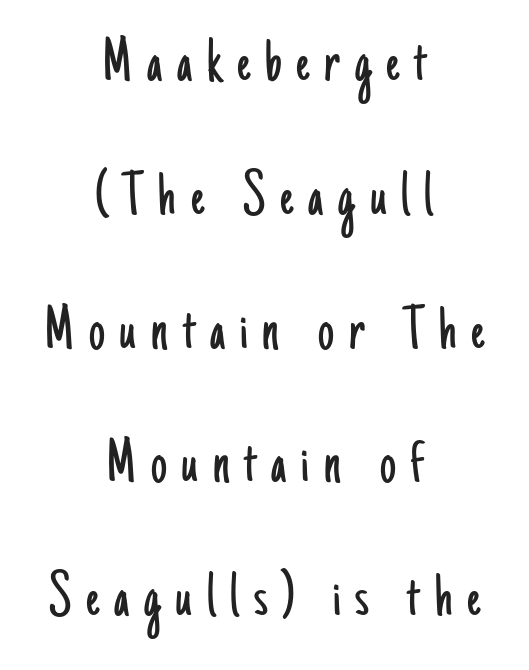
The image shows 64 px light, condensed sans-serif type, upright; set centered, loose line spacing (2.09x), unusually wide letter spacing (+0.23 em), not underlined; low stroke contrast and a small x-height.
